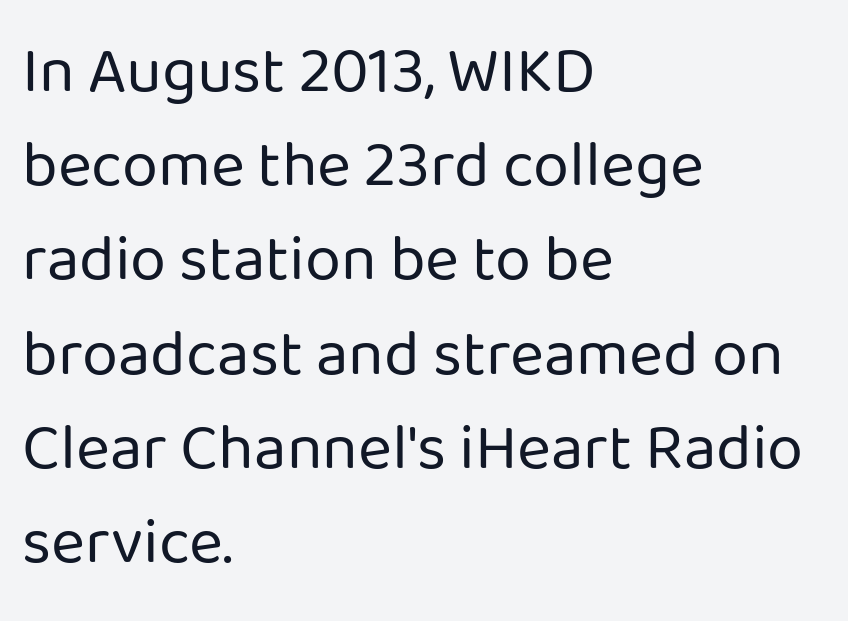
The image shows 65 px regular-weight sans-serif type, upright; set left-aligned, normal line spacing (1.45x), normal letter spacing, not underlined; low stroke contrast and a medium x-height.
